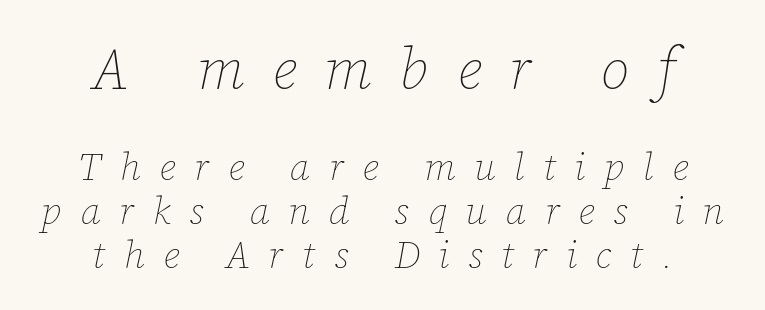
The block sitting higher on the canvas is the one with enlarged characters. The text block is weighted toward neither margin, spreading evenly from the middle. Closely set lines give the paragraph a compact silhouette. Characters follow at a spacing far wider than the type designer built in.
